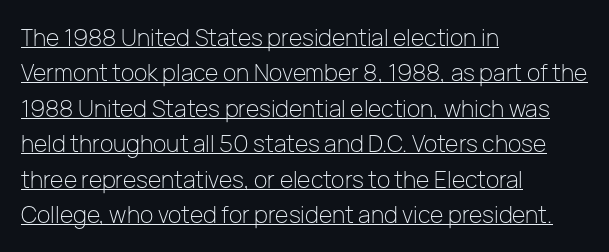
The image shows 23 px text type, upright; set left-aligned, normal line spacing (1.54x), normal letter spacing, underlined.
